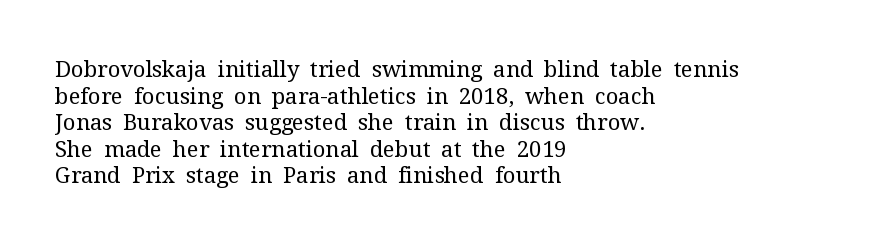
The image shows 22 px text type, upright; set left-aligned, line spacing 1.21x, normal letter spacing, not underlined.
